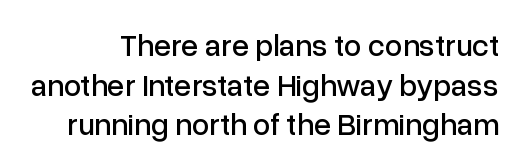
Each letter keeps its own natural width here, so spacing adapts to shape. Notice how descenders clear the ascenders below comfortably — that's standard leading. This is the regular roman posture of the typeface. Examine the stroke ends and you'll find no serifs.
